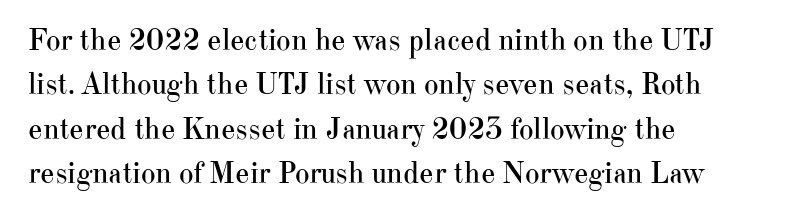
{"serif": "yes", "italic": "no", "bold": "no", "weight": "regular", "width": "normal", "stroke_contrast": "high", "x_height": "small", "monospaced": "no", "underline": "no", "align": "left", "line_spacing": "normal", "line_spacing_ratio": 1.43, "letter_spacing": "normal", "letter_spacing_em": 0.0, "glyph_px": 31}
